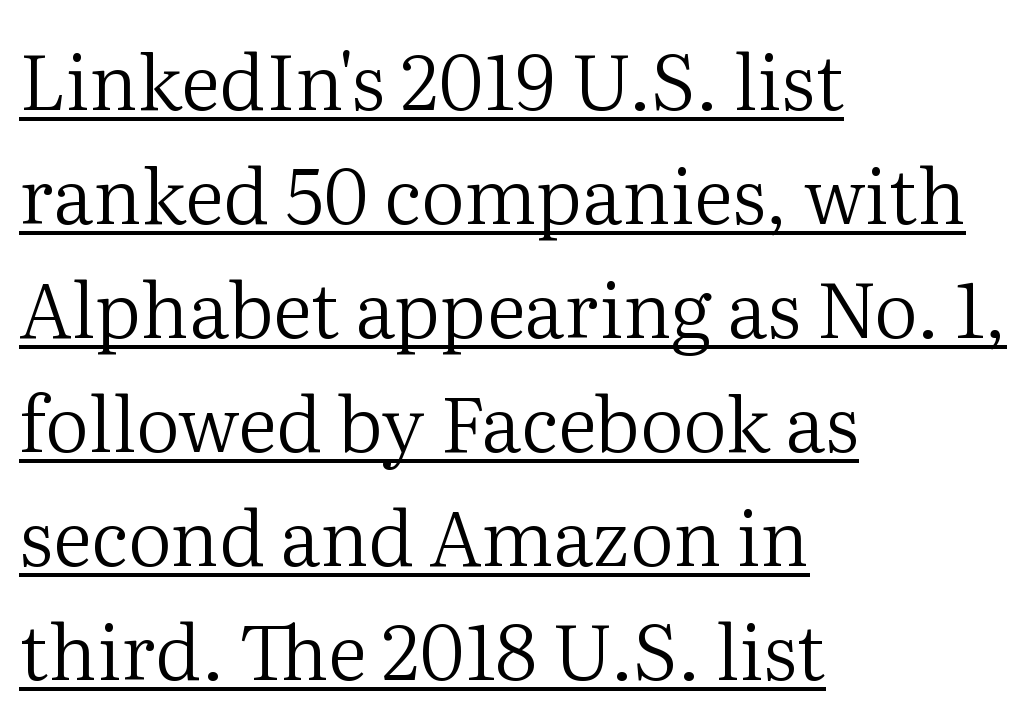
Quick note: underline on. Counters stay open thanks to moderate or lighter strokes. Is there any slant? The stems are plumb. Layout note: lines flush left.
